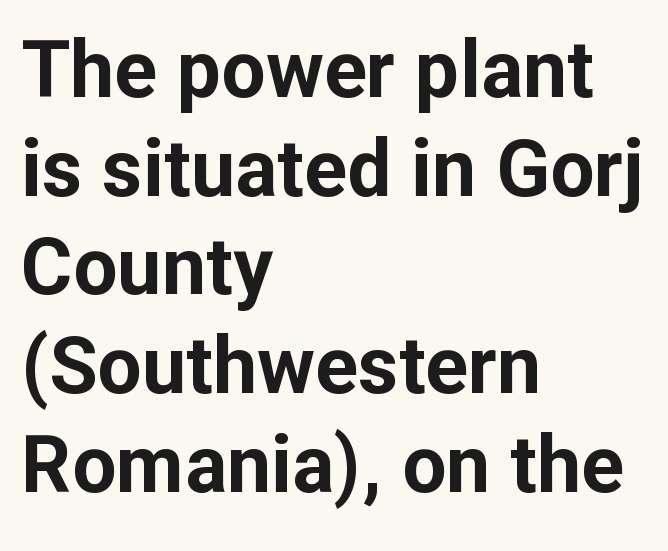
Q: Is the text bold? A: Yes.
Q: Is the text italic (slanted)? A: No, it is upright.
Q: Is the typeface a serif or a sans-serif typeface? A: Sans-serif.
Q: Is the text underlined? A: No.
Q: How is the paragraph aligned? A: Left-aligned.
Q: Is the spacing between letters normal or unusually wide? A: Normal.
Q: Is the spacing between lines tight, normal or loose? A: Normal.
Q: Width (condensed, normal, or wide)? A: Normal.
Q: Stroke contrast? A: Low.
Q: x-height? A: Medium.
Q: Monospaced? A: No.
